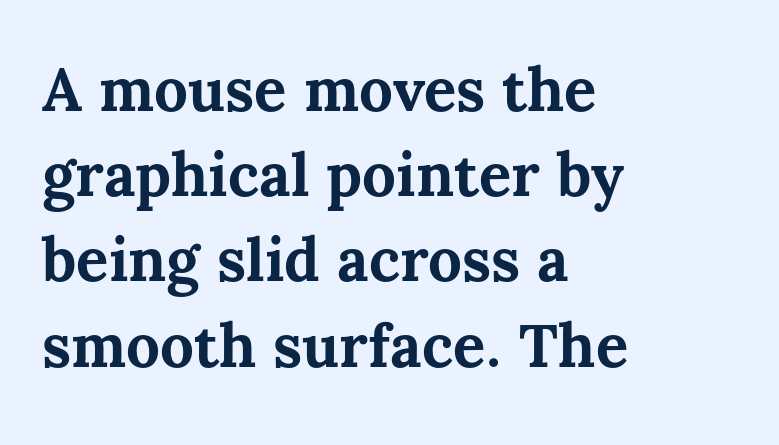
The image shows 60 px bold type, upright; set left-aligned, normal line spacing (1.42x), normal letter spacing, not underlined; medium stroke contrast and a medium x-height.
